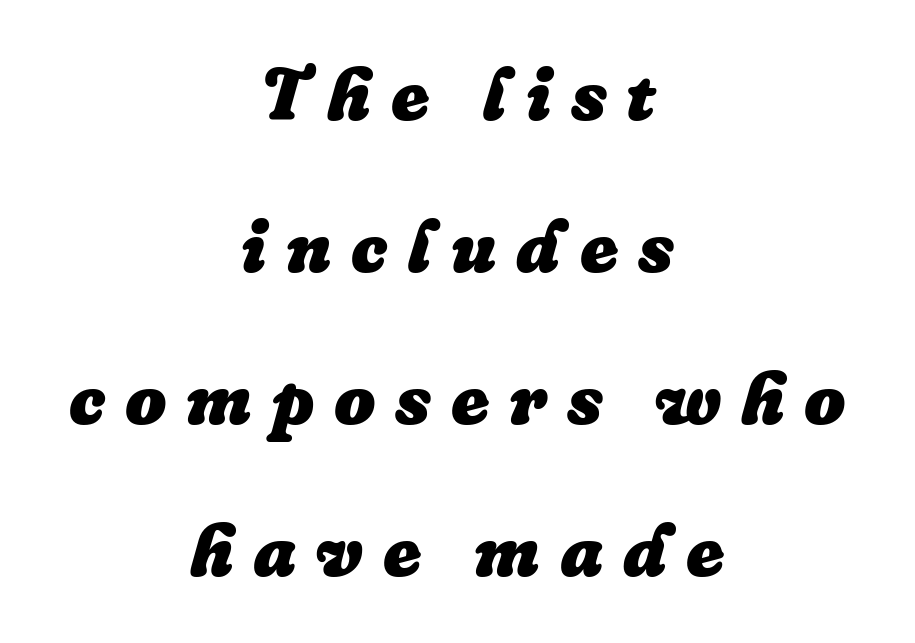
Q: Is the text bold? A: Yes.
Q: Is the text italic (slanted)? A: Yes, it leans right by about 16 degrees.
Q: Is the text underlined? A: No.
Q: How is the paragraph aligned? A: Centered.
Q: Is the spacing between letters normal or unusually wide? A: Unusually wide.
Q: Is the spacing between lines tight, normal or loose? A: Loose.
Q: Width (condensed, normal, or wide)? A: Normal.
Q: Stroke contrast? A: Low.
Q: x-height? A: Medium.
Q: Monospaced? A: No.
